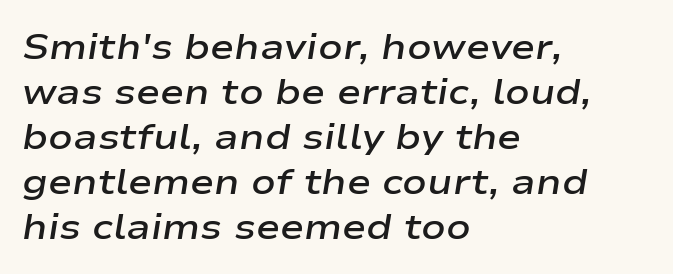
This sample is left-justified, so line endings fall wherever the words run out. Decoration check: the copy has no underline. Does the weight exceed regular? Yes, but only to semibold. Baseline-to-baseline distance is the conventional proportion of letter height. In terms of letterspacing, this is plain default setting.
